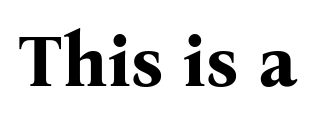
The image shows 73 px bold serif type, upright; set normal letter spacing, not underlined; medium stroke contrast and a medium x-height.
